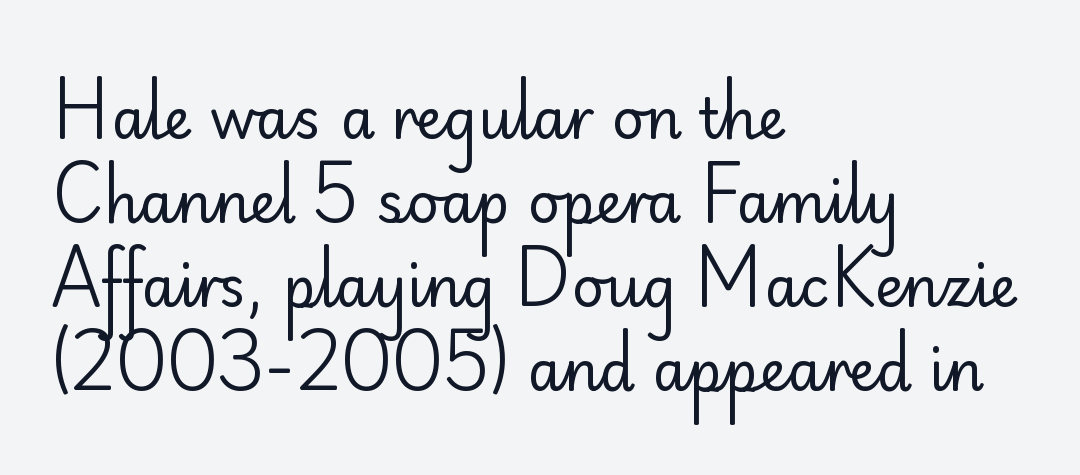
Think of a printed novel: that variable character pitch is what you see here. The letters sit at their default tracking, neither squeezed nor spread. Is there any slant? The stems are plumb. Weight class: somewhere from thin through regular. Does the type have serifs? No, each stem ends abruptly.
